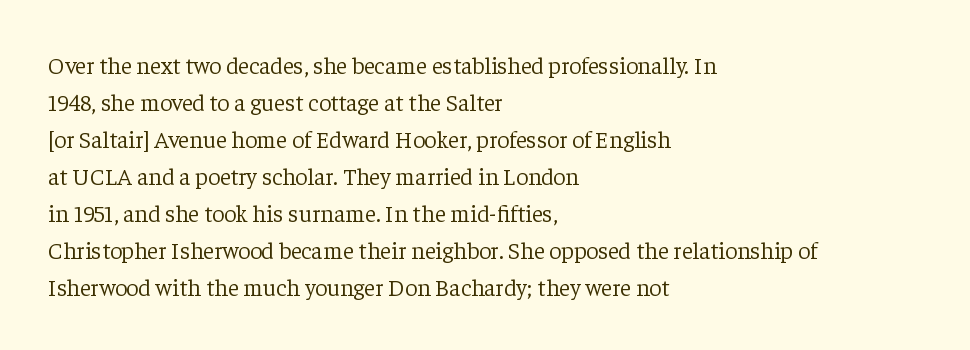
{"italic": "no", "bold": "no", "underline": "no", "align": "left", "line_spacing": "normal", "line_spacing_ratio": 1.54, "letter_spacing": "normal", "letter_spacing_em": 0.0, "glyph_px": 24}
